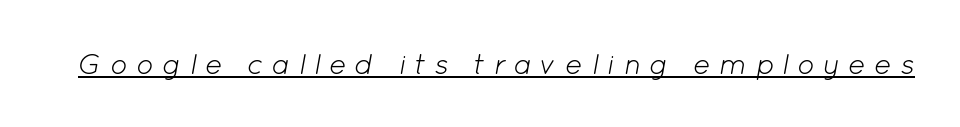
{"italic": "yes", "lean": "right", "slant_degrees": 12, "bold": "no", "weight": "light", "width": "normal", "stroke_contrast": "low", "x_height": "medium", "monospaced": "no", "underline": "yes", "letter_spacing": "wide", "letter_spacing_em": 0.28, "glyph_px": 29}
